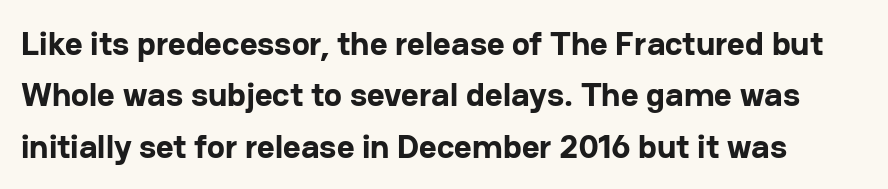
Q: Is the text bold? A: Yes.
Q: Is the text italic (slanted)? A: No, it is upright.
Q: Is the typeface a serif or a sans-serif typeface? A: Sans-serif.
Q: Is the text underlined? A: No.
Q: Is the spacing between letters normal or unusually wide? A: Normal.
Q: Is the spacing between lines tight, normal or loose? A: Normal.
Q: Width (condensed, normal, or wide)? A: Normal.
Q: Stroke contrast? A: Low.
Q: x-height? A: Medium.
Q: Monospaced? A: No.
